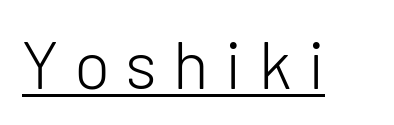
{"serif": "no", "italic": "no", "bold": "no", "weight": "light", "width": "normal", "stroke_contrast": "low", "x_height": "medium", "monospaced": "no", "underline": "yes", "letter_spacing": "wide", "letter_spacing_em": 0.25, "glyph_px": 67}
